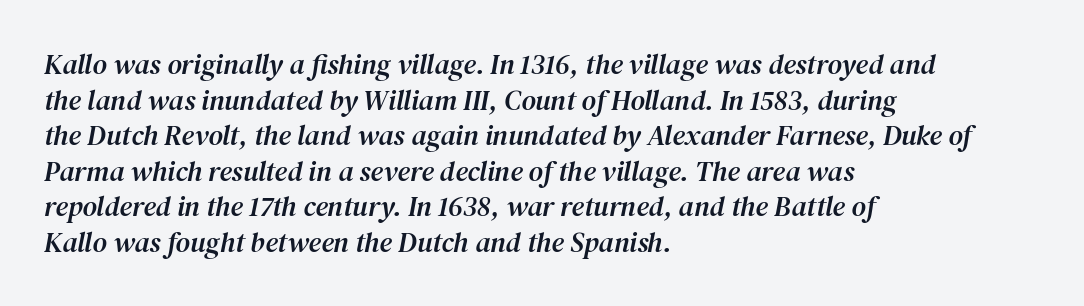
Q: Is the text italic (slanted)? A: Yes, it leans right by about 12 degrees.
Q: Is the typeface a serif or a sans-serif typeface? A: Serif.
Q: Is the text underlined? A: No.
Q: How is the paragraph aligned? A: Left-aligned.
Q: Is the spacing between letters normal or unusually wide? A: Normal.
Q: Is the spacing between lines tight, normal or loose? A: Normal.
Q: Width (condensed, normal, or wide)? A: Normal.
Q: Stroke contrast? A: Medium.
Q: x-height? A: Medium.
Q: Monospaced? A: No.
